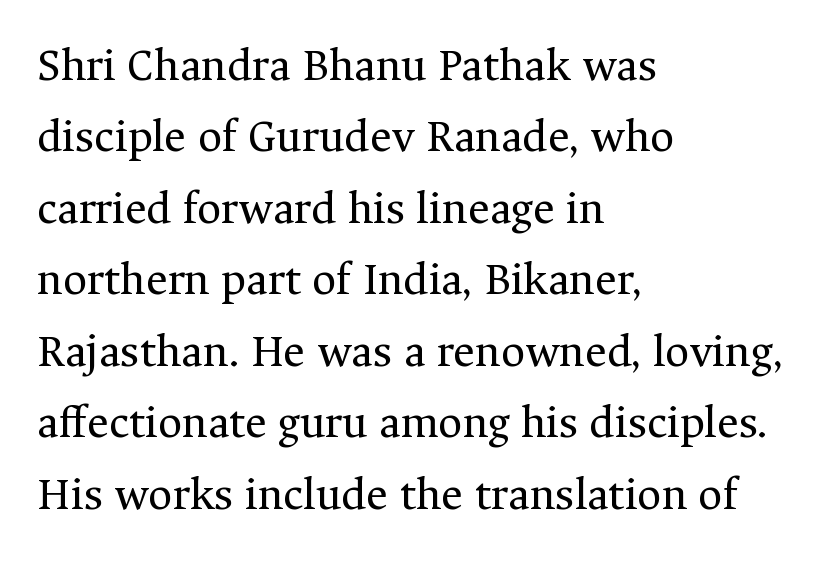
Q: Is the text bold? A: No.
Q: Is the text italic (slanted)? A: No, it is upright.
Q: Is the typeface a serif or a sans-serif typeface? A: Serif.
Q: Is the text underlined? A: No.
Q: How is the paragraph aligned? A: Left-aligned.
Q: Is the spacing between letters normal or unusually wide? A: Normal.
Q: Is the spacing between lines tight, normal or loose? A: Normal.
Q: Width (condensed, normal, or wide)? A: Normal.
Q: Stroke contrast? A: Medium.
Q: x-height? A: Medium.
Q: Monospaced? A: No.
